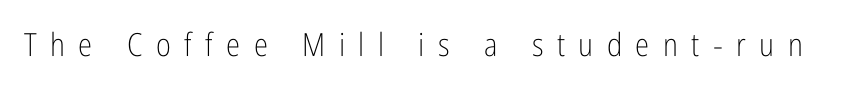
Q: Is the text bold? A: No.
Q: Is the text italic (slanted)? A: No, it is upright.
Q: Is the typeface a serif or a sans-serif typeface? A: Sans-serif.
Q: Is the text underlined? A: No.
Q: Is the spacing between letters normal or unusually wide? A: Unusually wide.
Q: Width (condensed, normal, or wide)? A: Condensed.
Q: Stroke contrast? A: Low.
Q: x-height? A: Medium.
Q: Monospaced? A: No.
